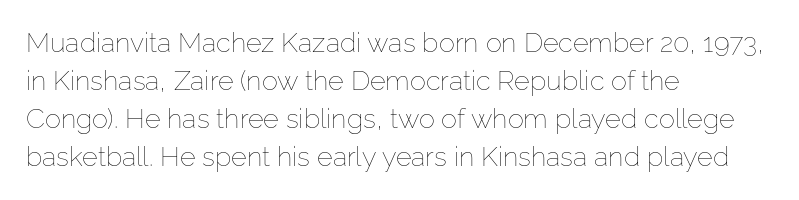
{"italic": "no", "bold": "no", "underline": "no", "align": "left", "line_spacing": "normal", "line_spacing_ratio": 1.41, "letter_spacing": "normal", "letter_spacing_em": 0.0, "glyph_px": 27}
